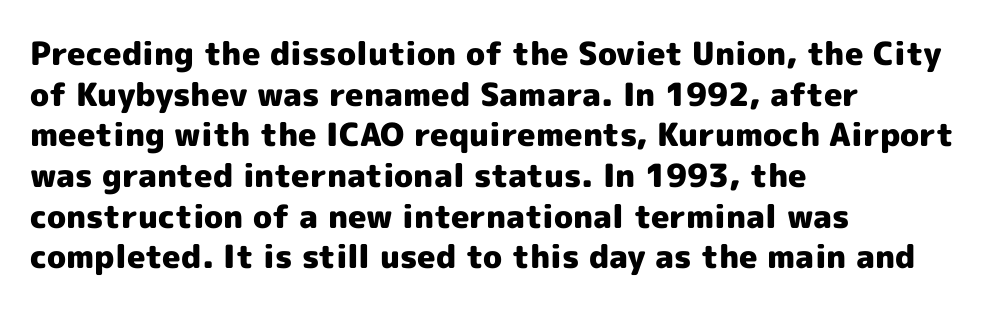
The image shows 32 px heavy sans-serif type, upright; set left-aligned, normal line spacing (1.27x), normal letter spacing, not underlined; a medium x-height.
